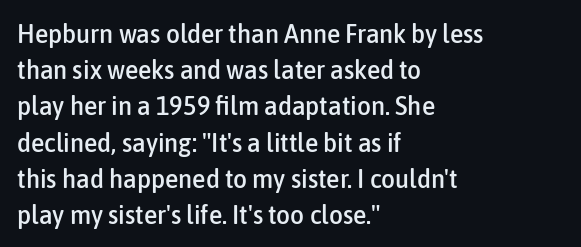
A normal amount of white space separates one row of letters from the next. Rendered with straight, roman letterforms. Rule under the text: the space is simply empty. Glyph-to-glyph distance matches everyday printed text. Horizontal alignment here is leftward, the default for most running prose.
